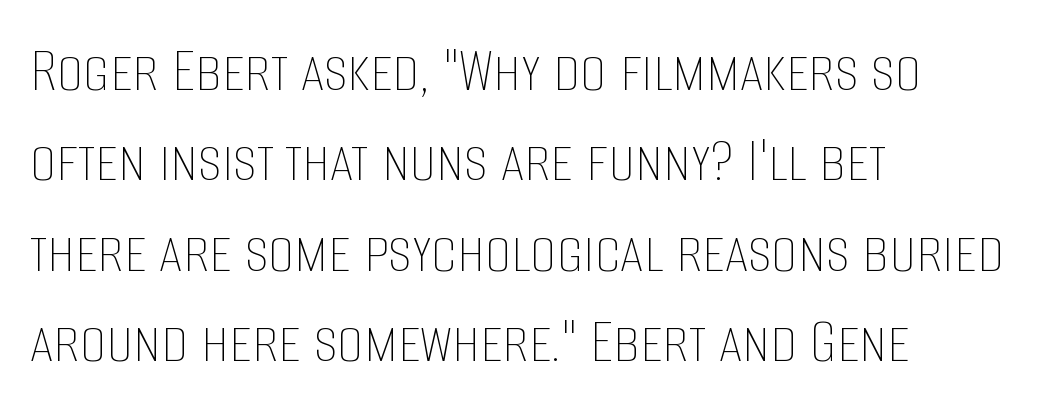
Students, observe: this is what conventionally led text looks like. Tracking value appears to be zero — textbook default spacing. Looks like regular typesetting: each glyph gets only the width it needs. The foot of each line stays bare and open. Letters have the restrained weight of plain body copy at most. Caption: multi-line text, flush left, ragged right.
